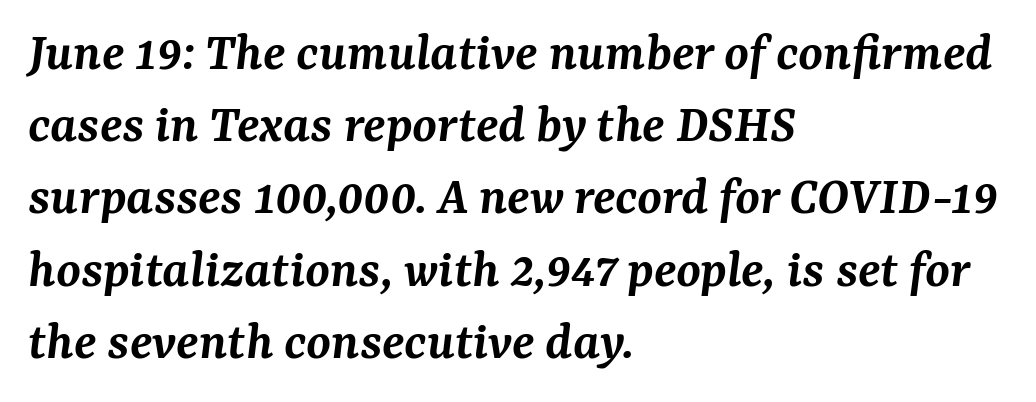
Q: Is the text bold? A: Semi-bold.
Q: Is the text italic (slanted)? A: Yes, it leans right by about 7 degrees.
Q: Is the typeface a serif or a sans-serif typeface? A: Serif.
Q: Is the text underlined? A: No.
Q: How is the paragraph aligned? A: Left-aligned.
Q: Is the spacing between letters normal or unusually wide? A: Normal.
Q: Is the spacing between lines tight, normal or loose? A: Normal.
Q: Width (condensed, normal, or wide)? A: Normal.
Q: Stroke contrast? A: Medium.
Q: x-height? A: Medium.
Q: Monospaced? A: No.
